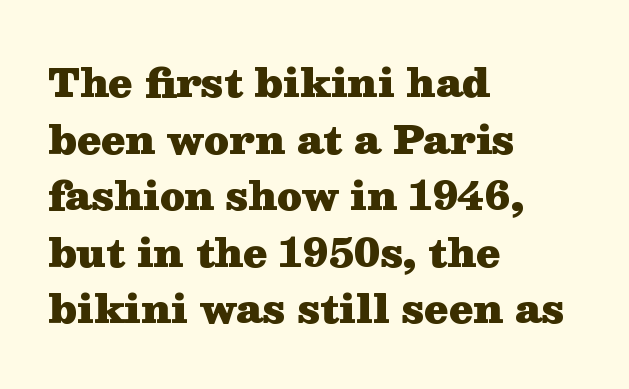
The image shows 39 px heavy, wide serif type, upright; set left-aligned, normal line spacing (1.45x), normal letter spacing, not underlined; medium stroke contrast and a medium x-height.
